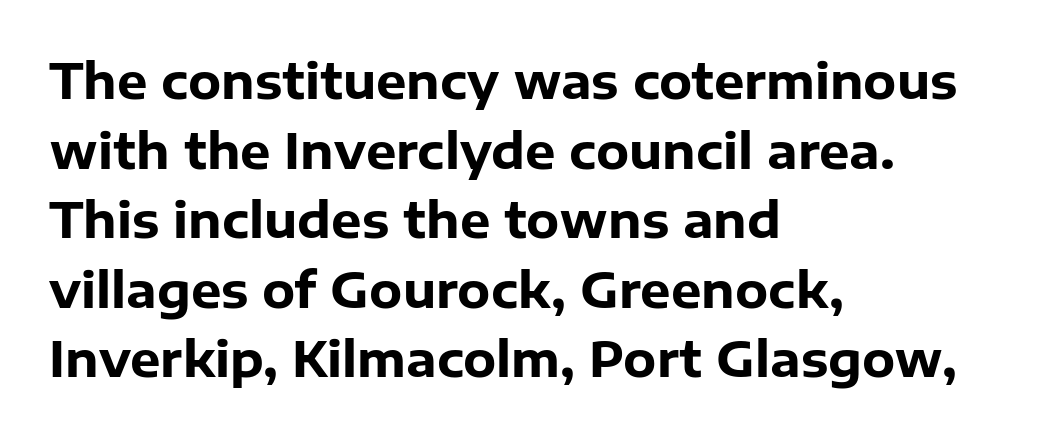
The image shows 48 px heavy sans-serif type, upright; set left-aligned, normal line spacing (1.45x), normal letter spacing, not underlined; low stroke contrast and a medium x-height.
